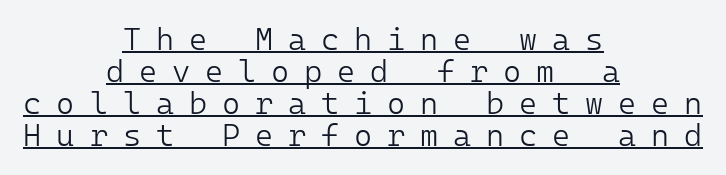
{"serif": "no", "italic": "no", "bold": "no", "weight": "light", "width": "normal", "stroke_contrast": "low", "x_height": "medium", "underline": "yes", "align": "center", "line_spacing": "tight", "line_spacing_ratio": 1.03, "letter_spacing": "wide", "letter_spacing_em": 0.48, "glyph_px": 31}
